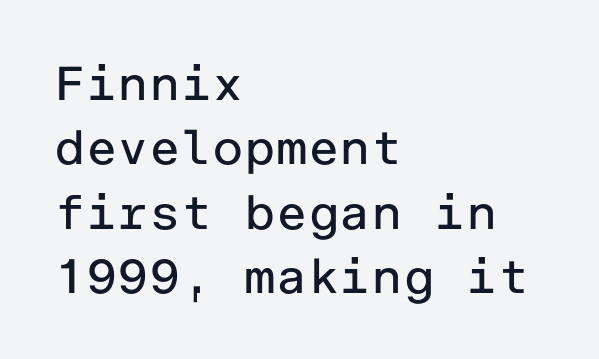
Q: Is the text bold? A: No.
Q: Is the text italic (slanted)? A: No, it is upright.
Q: Is the typeface a serif or a sans-serif typeface? A: Sans-serif.
Q: Is the text underlined? A: No.
Q: How is the paragraph aligned? A: Left-aligned.
Q: Is the spacing between letters normal or unusually wide? A: Normal.
Q: Is the spacing between lines tight, normal or loose? A: Normal.
Q: Width (condensed, normal, or wide)? A: Normal.
Q: Stroke contrast? A: Low.
Q: x-height? A: Medium.
